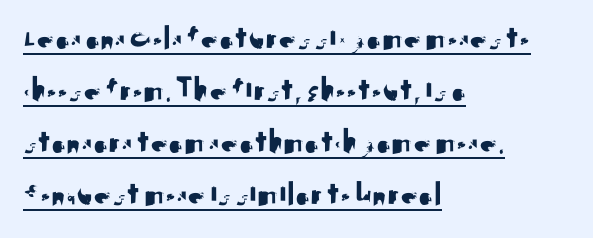
Line starts are locked; line ends wander. The words here are underlined. Observe the ordinary spacing: letters are neighbours, not strangers. Leading: standard.
